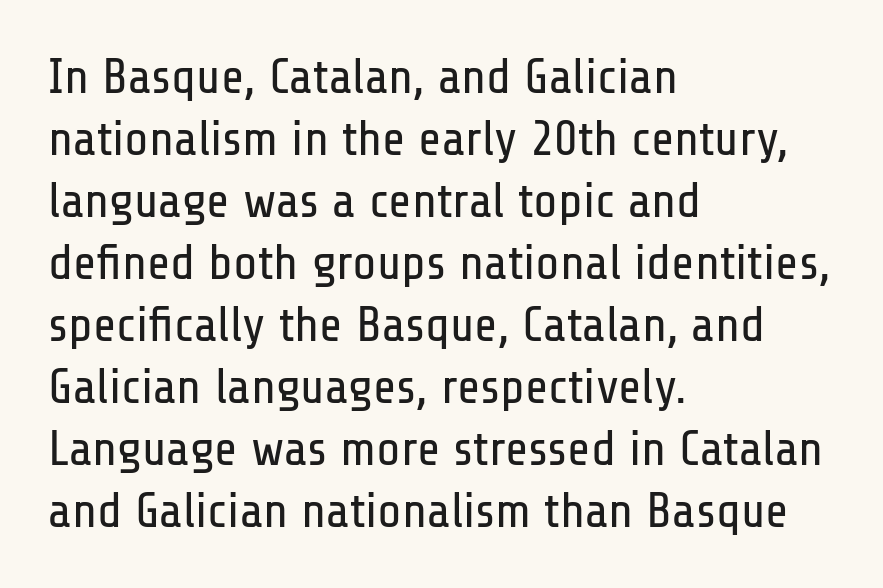
Q: Is the text bold? A: No.
Q: Is the text italic (slanted)? A: No, it is upright.
Q: Is the typeface a serif or a sans-serif typeface? A: Sans-serif.
Q: Is the text underlined? A: No.
Q: How is the paragraph aligned? A: Left-aligned.
Q: Is the spacing between letters normal or unusually wide? A: Normal.
Q: Width (condensed, normal, or wide)? A: Condensed.
Q: Stroke contrast? A: Low.
Q: x-height? A: Medium.
Q: Monospaced? A: No.
